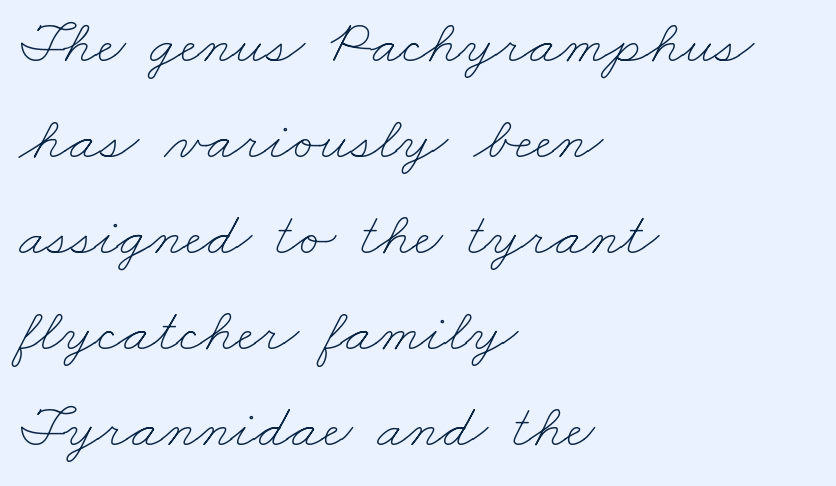
{"bold": "no", "weight": "thin", "width": "wide", "stroke_contrast": "low", "x_height": "small", "monospaced": "no", "underline": "no", "align": "left", "line_spacing": "normal", "line_spacing_ratio": 1.55, "letter_spacing": "normal", "letter_spacing_em": 0.0, "glyph_px": 62}
